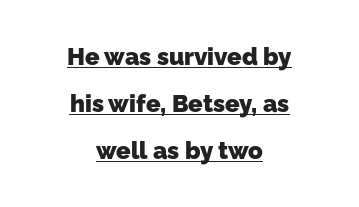
Q: Is the text bold? A: Yes.
Q: Is the text underlined? A: Yes.
Q: How is the paragraph aligned? A: Centered.
Q: Is the spacing between letters normal or unusually wide? A: Normal.
Q: Is the spacing between lines tight, normal or loose? A: Loose.
